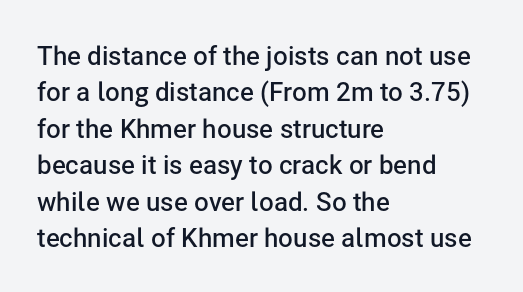
The image shows 26 px text type, upright; set left-aligned, normal line spacing (1.4x), normal letter spacing, not underlined.
